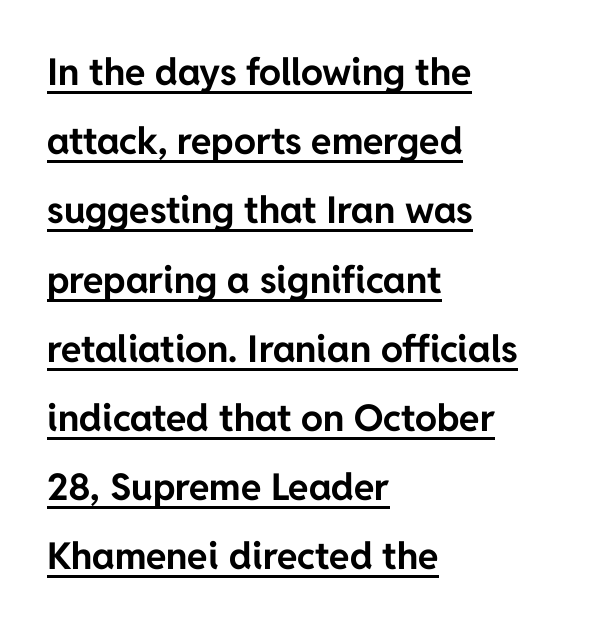
Q: Is the text bold? A: Yes.
Q: Is the text italic (slanted)? A: No, it is upright.
Q: Is the typeface a serif or a sans-serif typeface? A: Sans-serif.
Q: Is the text underlined? A: Yes.
Q: How is the paragraph aligned? A: Left-aligned.
Q: Is the spacing between letters normal or unusually wide? A: Normal.
Q: Width (condensed, normal, or wide)? A: Normal.
Q: Stroke contrast? A: Low.
Q: x-height? A: Medium.
Q: Monospaced? A: No.
